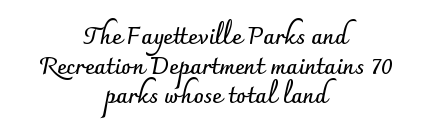
The image shows 23 px bold type; set centered, normal line spacing (1.29x), normal letter spacing, not underlined.
